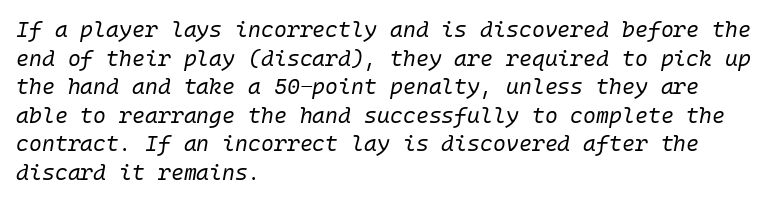
These lines were composed using italics. Successive baselines arrive at the customary interval. The strip under each line holds only bare page. Bold? No — there's no thickening of the strokes. Inter-character spacing is left at the font's built-in metrics. Alignment: flush left.
